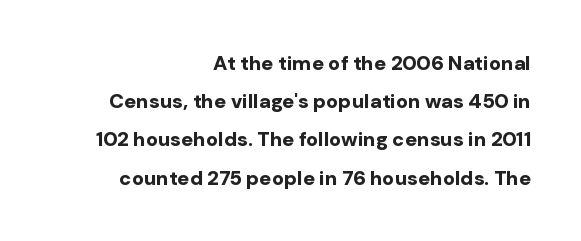
{"italic": "no", "bold": "yes", "underline": "no", "align": "right", "line_spacing": "loose", "line_spacing_ratio": 1.91, "letter_spacing": "normal", "letter_spacing_em": 0.0, "glyph_px": 20}
